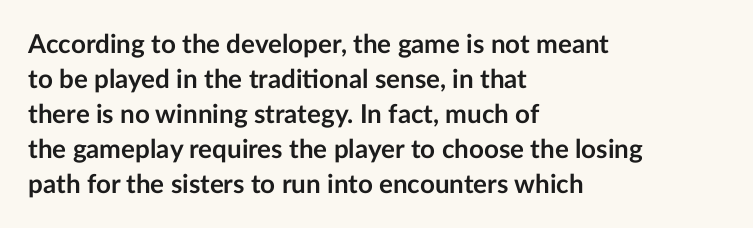
Q: Is the text bold? A: Yes.
Q: Is the text italic (slanted)? A: No, it is upright.
Q: Is the text underlined? A: No.
Q: How is the paragraph aligned? A: Left-aligned.
Q: Is the spacing between letters normal or unusually wide? A: Normal.
Q: Is the spacing between lines tight, normal or loose? A: Normal.
